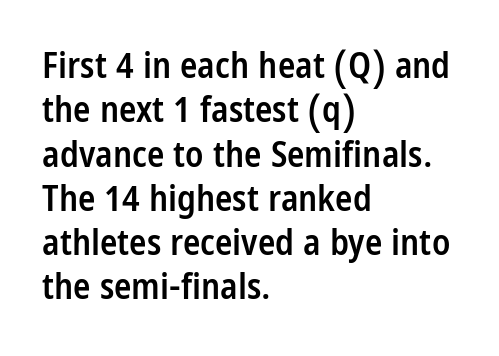
{"serif": "no", "italic": "no", "bold": "semi", "weight": "semibold", "width": "condensed", "stroke_contrast": "low", "x_height": "large", "monospaced": "no", "underline": "no", "align": "left", "line_spacing_ratio": 1.23, "letter_spacing": "normal", "letter_spacing_em": 0.0, "glyph_px": 36}
